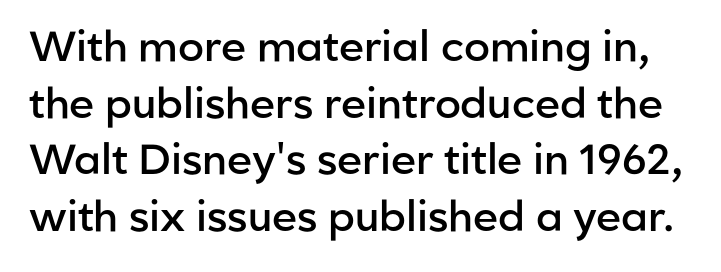
Q: Is the text bold? A: Semi-bold.
Q: Is the text italic (slanted)? A: No, it is upright.
Q: Is the typeface a serif or a sans-serif typeface? A: Sans-serif.
Q: Is the text underlined? A: No.
Q: Is the spacing between letters normal or unusually wide? A: Normal.
Q: Is the spacing between lines tight, normal or loose? A: Normal.
Q: Width (condensed, normal, or wide)? A: Normal.
Q: Stroke contrast? A: Low.
Q: x-height? A: Medium.
Q: Monospaced? A: No.
